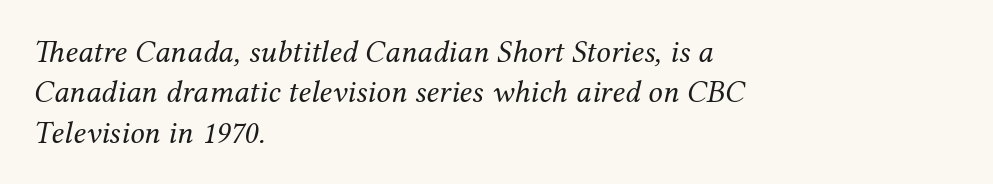
The ragged edge is on the right, which tells us the setting is flush left. The specimen reads as italic at a glance. The font family rendered here belongs to the serif group. Notice how descenders clear the ascenders below comfortably — that's standard leading. Weight class: somewhere from thin through regular.
